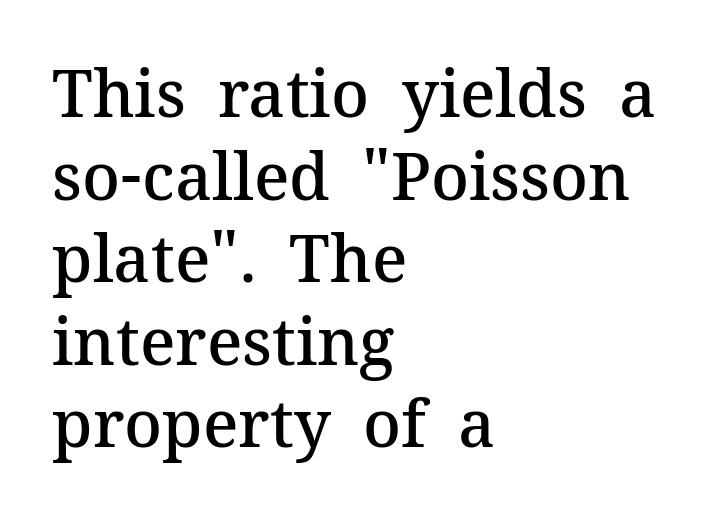
{"serif": "yes", "italic": "no", "bold": "semi", "weight": "semibold", "width": "normal", "stroke_contrast": "medium", "x_height": "medium", "monospaced": "no", "underline": "no", "align": "left", "line_spacing": "normal", "line_spacing_ratio": 1.27, "letter_spacing": "normal", "letter_spacing_em": 0.0, "glyph_px": 65}
